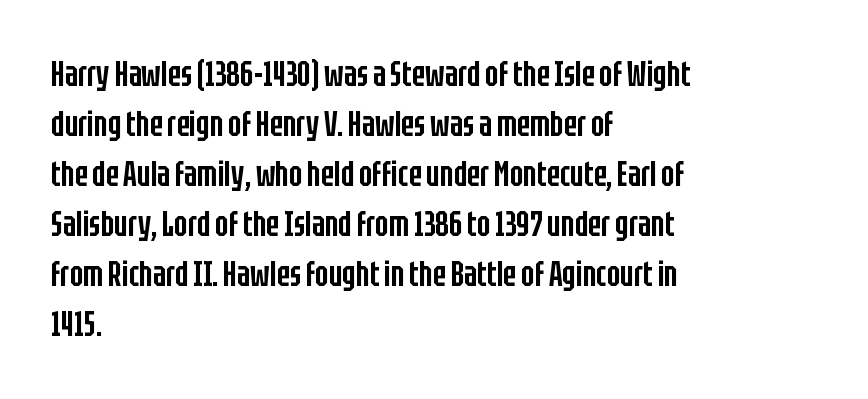
The image shows 35 px semibold, condensed sans-serif type, upright; set left-aligned, normal line spacing (1.43x), normal letter spacing, not underlined; low stroke contrast and a large x-height.
